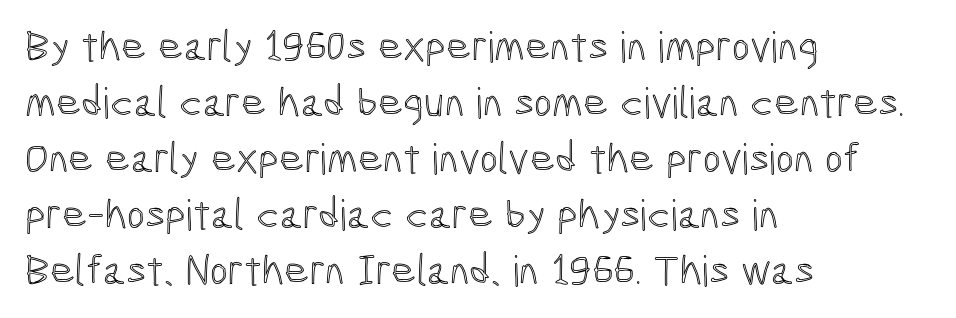
Q: Is the text italic (slanted)? A: No, it is upright.
Q: Is the text underlined? A: No.
Q: How is the paragraph aligned? A: Left-aligned.
Q: Is the spacing between letters normal or unusually wide? A: Normal.
Q: Is the spacing between lines tight, normal or loose? A: Normal.
Q: Width (condensed, normal, or wide)? A: Condensed.
Q: x-height? A: Medium.
Q: Monospaced? A: No.
